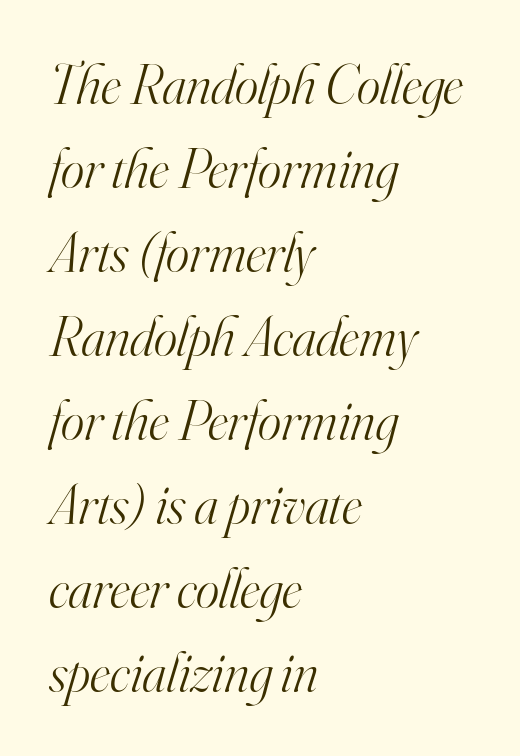
The image shows 56 px light serif type, italic (leaning right); set left-aligned, normal line spacing (1.5x), normal letter spacing, not underlined; high stroke contrast and a small x-height.
